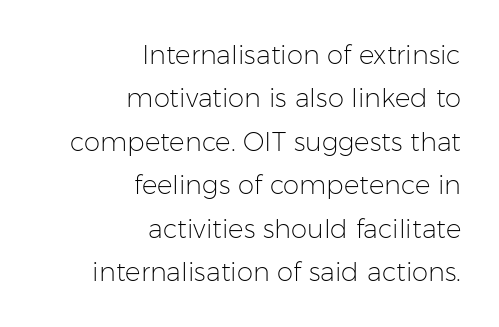
Posture: straight, roman, zero tilt. The words here are not underlined. The paragraph shown leans on its right margin. The face used here is rendered with its standard letterfit.
